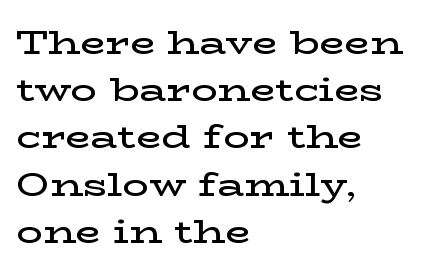
The image shows 33 px semibold, wide serif type, upright; set left-aligned, normal line spacing (1.43x), normal letter spacing, not underlined; low stroke contrast and a medium x-height.
